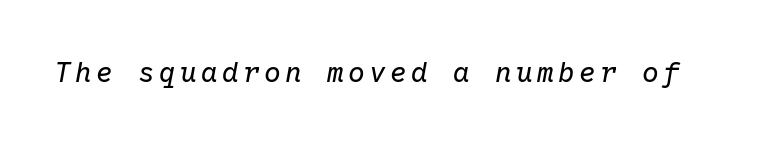
The words here are not underlined. These lines were composed using italics. Ink coverage per letter is moderate at most. The passage shown is typed in a monospace face where columns stay perfectly aligned.
